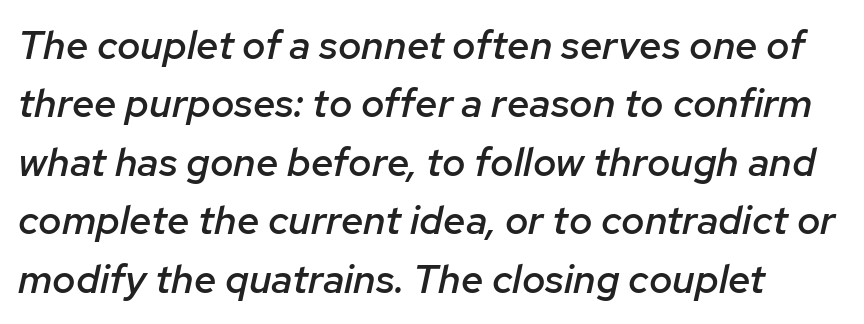
Words float on clear page, feet unadorned. When letters slant like this, we call the style italic. Nobody touched the tracking dial on this one. These lines sit exactly where default settings would place them.
